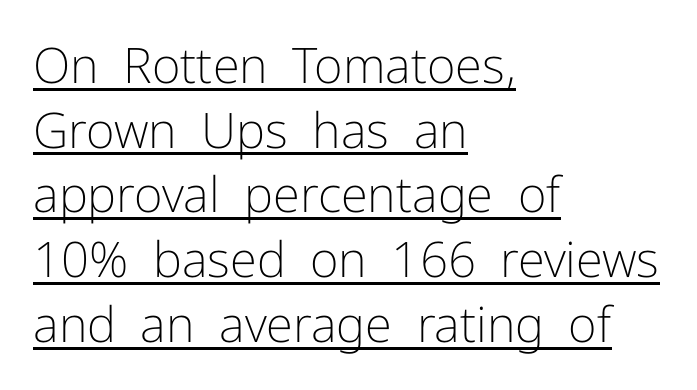
Q: Is the text bold? A: No.
Q: Is the text italic (slanted)? A: No, it is upright.
Q: Is the typeface a serif or a sans-serif typeface? A: Sans-serif.
Q: Is the text underlined? A: Yes.
Q: How is the paragraph aligned? A: Left-aligned.
Q: Is the spacing between letters normal or unusually wide? A: Normal.
Q: Is the spacing between lines tight, normal or loose? A: Normal.
Q: Width (condensed, normal, or wide)? A: Normal.
Q: Stroke contrast? A: Low.
Q: x-height? A: Medium.
Q: Monospaced? A: No.
